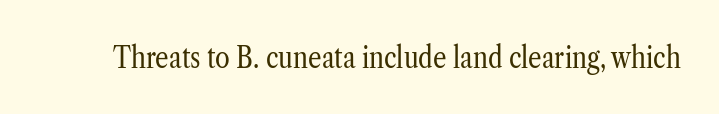
{"serif": "yes", "italic": "no", "bold": "no", "weight": "regular", "width": "condensed", "stroke_contrast": "low", "x_height": "medium", "monospaced": "no", "underline": "no", "letter_spacing": "normal", "letter_spacing_em": 0.0, "glyph_px": 30}
